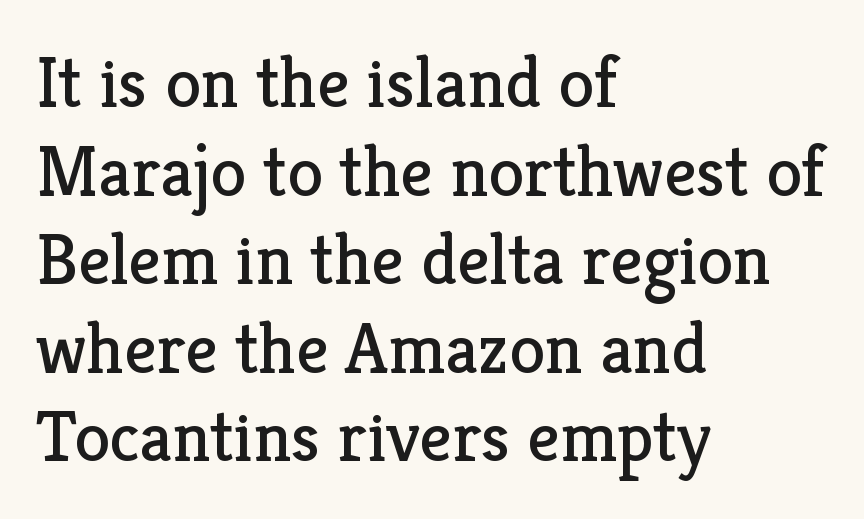
Q: Is the text bold? A: No.
Q: Is the text italic (slanted)? A: No, it is upright.
Q: Is the typeface a serif or a sans-serif typeface? A: Serif.
Q: Is the text underlined? A: No.
Q: How is the paragraph aligned? A: Left-aligned.
Q: Is the spacing between letters normal or unusually wide? A: Normal.
Q: Width (condensed, normal, or wide)? A: Normal.
Q: Stroke contrast? A: Low.
Q: x-height? A: Medium.
Q: Monospaced? A: No.
